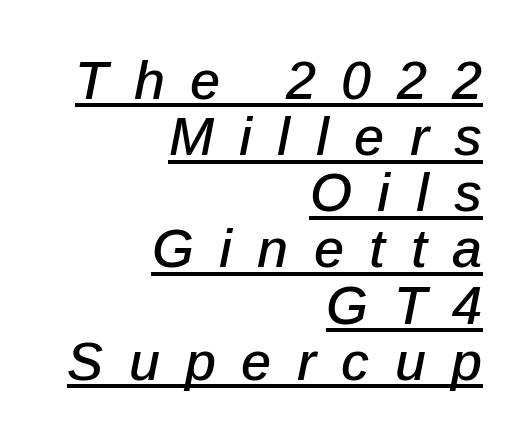
{"italic": "yes", "lean": "right", "slant_degrees": 12, "width": "normal", "stroke_contrast": "low", "x_height": "medium", "monospaced": "no", "underline": "yes", "align": "right", "line_spacing": "tight", "line_spacing_ratio": 1.04, "letter_spacing": "wide", "letter_spacing_em": 0.47, "glyph_px": 54}
